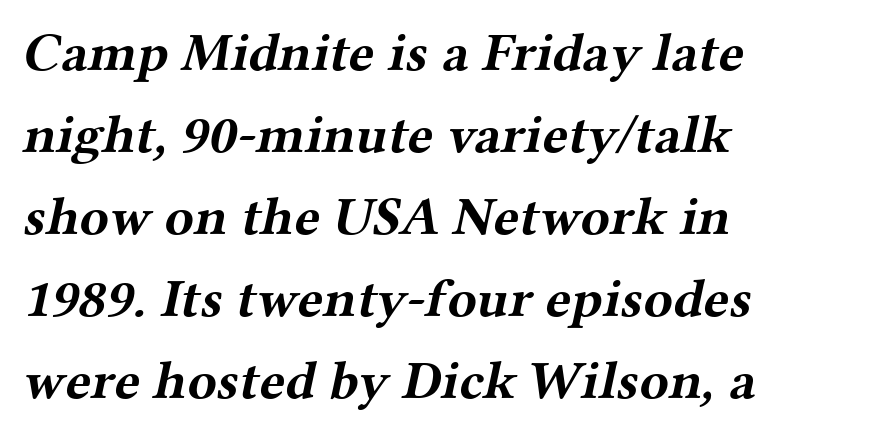
{"serif": "yes", "bold": "yes", "weight": "bold", "width": "wide", "stroke_contrast": "medium", "x_height": "medium", "monospaced": "no", "underline": "no", "align": "left", "line_spacing": "normal", "line_spacing_ratio": 1.52, "letter_spacing": "normal", "letter_spacing_em": 0.0, "glyph_px": 54}
